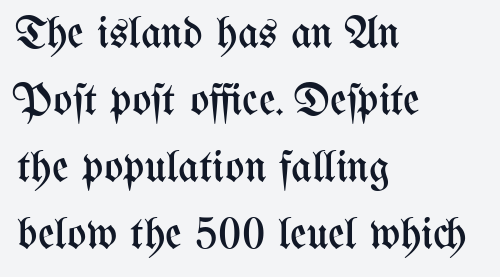
Q: Is the text bold? A: No.
Q: Is the text italic (slanted)? A: No, it is upright.
Q: Is the text underlined? A: No.
Q: How is the paragraph aligned? A: Left-aligned.
Q: Is the spacing between letters normal or unusually wide? A: Normal.
Q: Is the spacing between lines tight, normal or loose? A: Normal.
Q: Width (condensed, normal, or wide)? A: Condensed.
Q: Stroke contrast? A: Medium.
Q: x-height? A: Medium.
Q: Monospaced? A: No.
